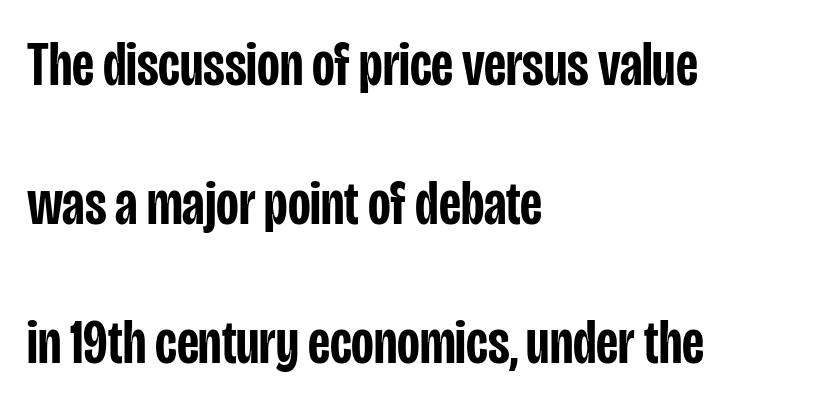
One-word summary of the alignment: left. Grotesque or geometric, the face here clearly has no serifs. Posture: vertical. Character widths vary here, with narrow letters taking less room than wide ones.
